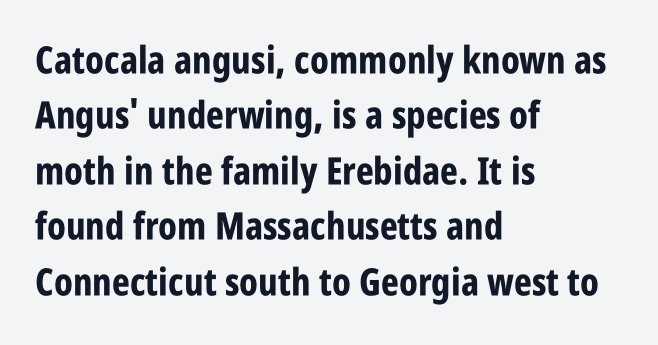
Q: Is the text bold? A: Yes.
Q: Is the text italic (slanted)? A: No, it is upright.
Q: Is the typeface a serif or a sans-serif typeface? A: Sans-serif.
Q: Is the text underlined? A: No.
Q: How is the paragraph aligned? A: Left-aligned.
Q: Is the spacing between letters normal or unusually wide? A: Normal.
Q: Is the spacing between lines tight, normal or loose? A: Normal.
Q: Width (condensed, normal, or wide)? A: Condensed.
Q: Stroke contrast? A: Low.
Q: x-height? A: Large.
Q: Monospaced? A: No.
